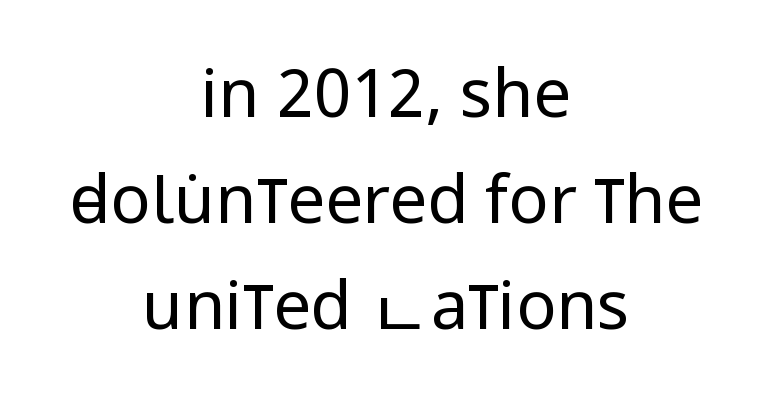
The typeface chosen for these lines omits serifs. The string is rendered with underlining switched off. The rendering uses natural spacing where letterforms have individual widths. Is there much room between lines? A standard amount, neither cramped nor airy. The weight would be labelled regular, book, light, or lighter still. Tracking here is standard; glyphs follow each other at the usual distance.
